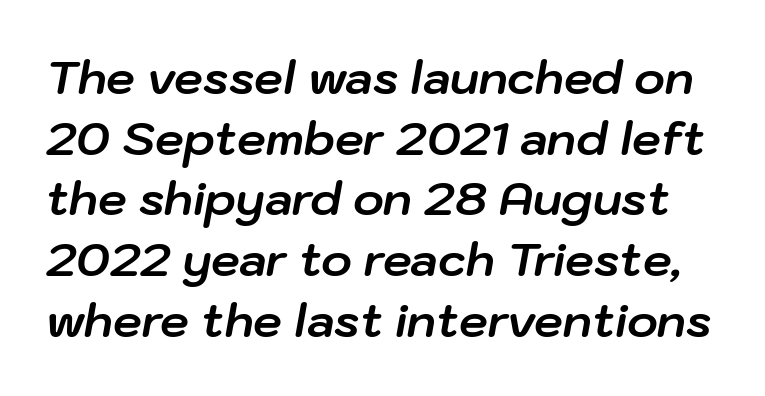
Q: Is the text bold? A: Yes.
Q: Is the text italic (slanted)? A: Yes, it leans right by about 10 degrees.
Q: Is the text underlined? A: No.
Q: Is the spacing between letters normal or unusually wide? A: Normal.
Q: Is the spacing between lines tight, normal or loose? A: Normal.
Q: Width (condensed, normal, or wide)? A: Normal.
Q: Stroke contrast? A: Low.
Q: x-height? A: Medium.
Q: Monospaced? A: No.
